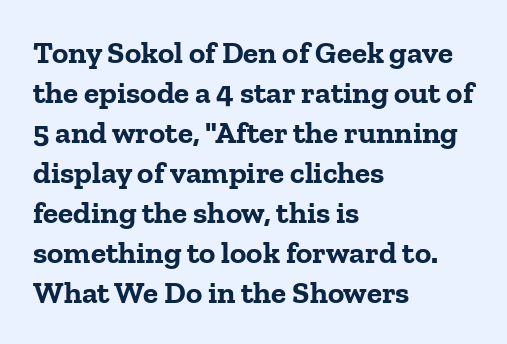
Glyph-to-glyph distance matches everyday printed text. The sample has been set heavy, in full bold. The passage shown is not underscored anywhere. Every row of glyphs begins at an identical x-position on the left. I'd call this a serif setting — the letters wear small feet.
